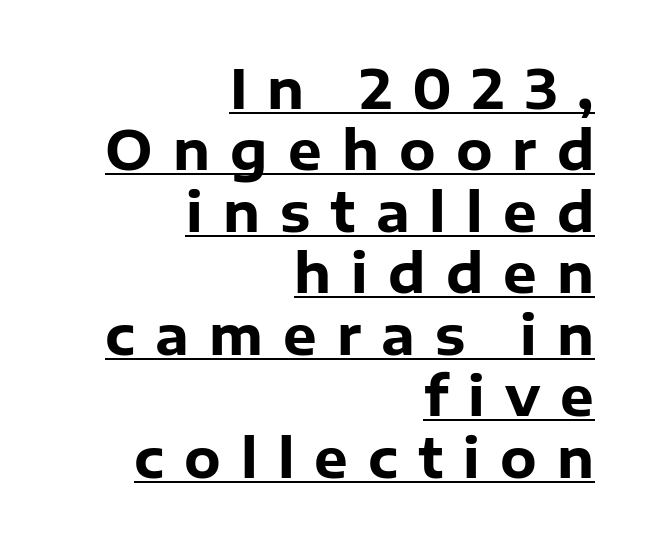
Q: Is the text bold? A: Yes.
Q: Is the text italic (slanted)? A: No, it is upright.
Q: Is the typeface a serif or a sans-serif typeface? A: Sans-serif.
Q: Is the text underlined? A: Yes.
Q: How is the paragraph aligned? A: Right-aligned.
Q: Is the spacing between letters normal or unusually wide? A: Unusually wide.
Q: Width (condensed, normal, or wide)? A: Normal.
Q: Stroke contrast? A: Low.
Q: x-height? A: Medium.
Q: Monospaced? A: No.
